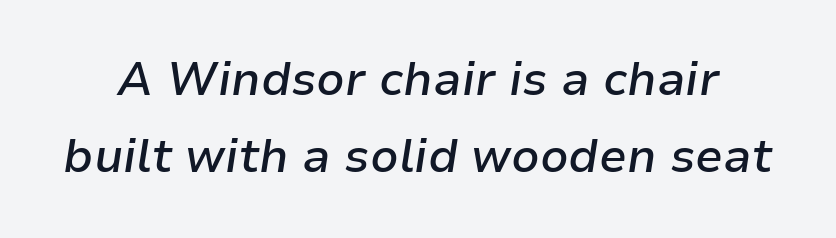
{"italic": "yes", "lean": "right", "slant_degrees": 9, "bold": "semi", "weight": "semibold", "width": "normal", "stroke_contrast": "low", "x_height": "medium", "monospaced": "no", "underline": "no", "line_spacing": "normal", "line_spacing_ratio": 1.68, "letter_spacing": "normal", "letter_spacing_em": 0.0, "glyph_px": 46}
